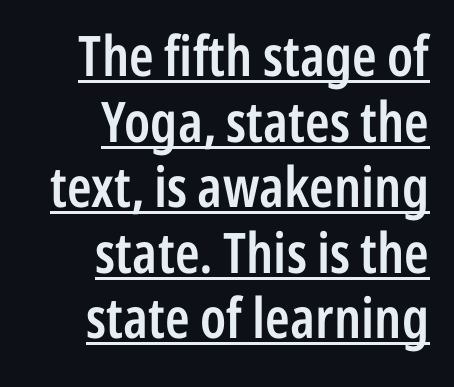
Which margin do the lines hug? The right one — the left edge is uneven. Like a heading marked for emphasis, these lines bear an underscore. These lines are rendered in a variable-pitch font. Characters follow at the spacing the type designer built in.
